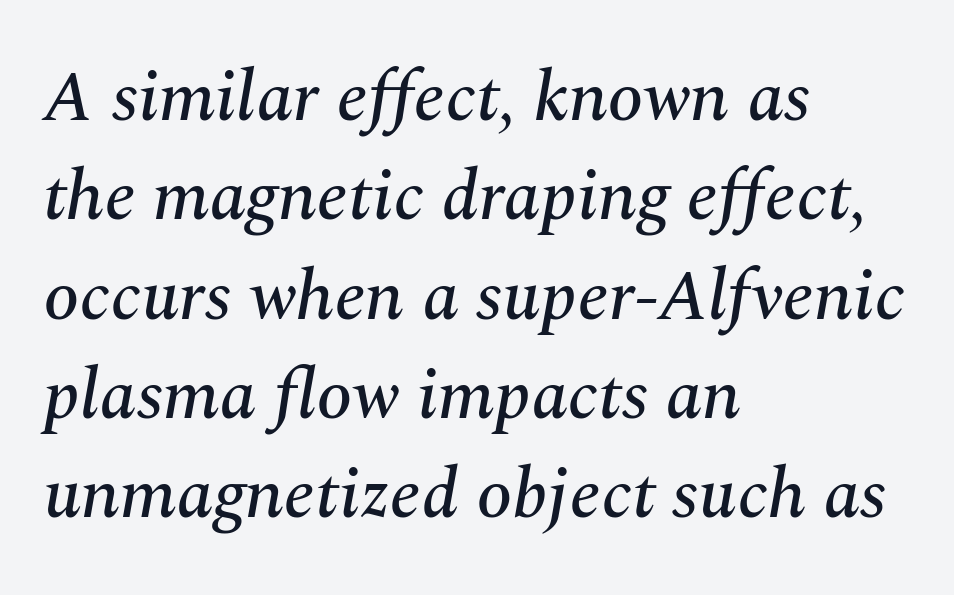
The image shows 72 px serif type, italic (leaning right); set left-aligned, normal line spacing (1.38x), normal letter spacing, not underlined; medium stroke contrast and a medium x-height.
